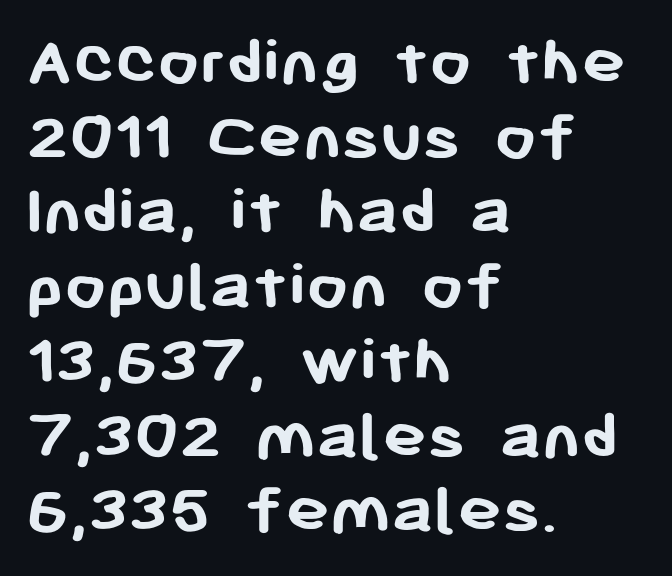
The image shows 74 px semibold sans-serif type, upright; set left-aligned, tight line spacing (1.01x), normal letter spacing, not underlined; low stroke contrast and a medium x-height.
